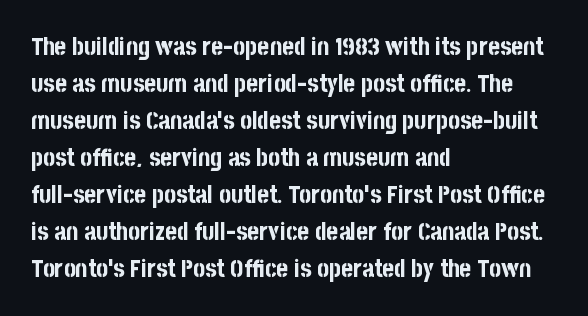
The image shows 25 px bold type, upright; set left-aligned, normal line spacing (1.48x), normal letter spacing, not underlined.
